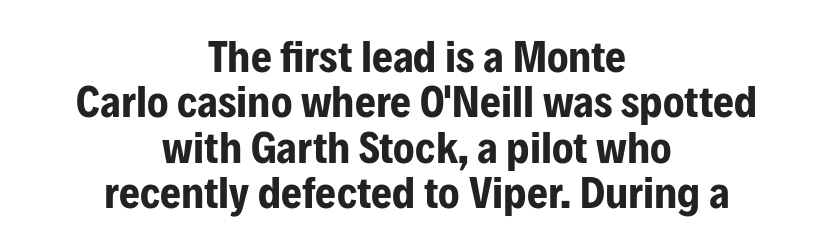
Character widths vary here, with narrow letters taking less room than wide ones. The zone under the glyphs is completely vacant. Horizontal alignment here is central, giving a formal, balanced look. The letterforms sit shoulder to shoulder at normal distance. Summary of vertical rhythm: compact, with narrow interline spacing.
